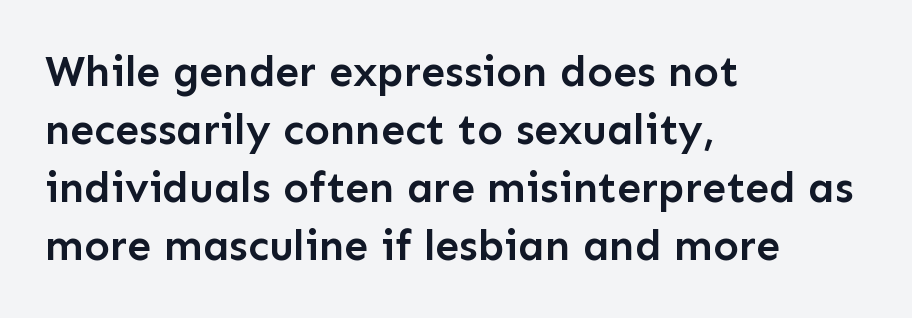
Vertically, the passage feels balanced, rows spaced as you'd expect. What weight is shown? A semibold, between regular and bold. Style check: upright. Every row of glyphs begins at an identical x-position on the left. Think of a printed novel: that variable character pitch is what you see here. There is no visible air inserted between adjacent glyphs.
